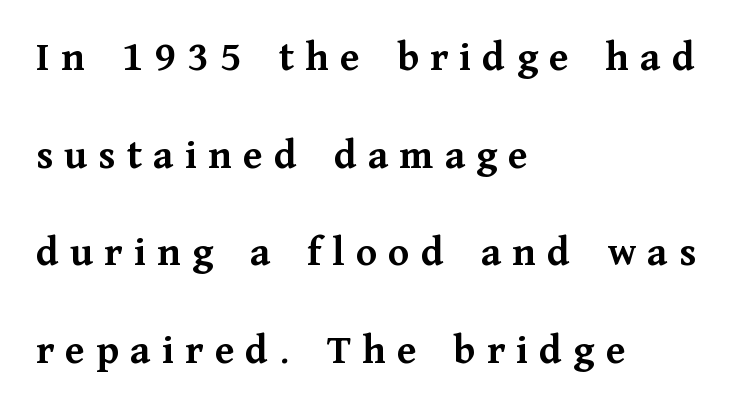
Does the copy run flush right? No — it runs flush left. This rendering features lettering with no underline. It's the straight-up-and-down kind of type. Typographically, this falls in the serif category. Varying glyph widths throughout — classic text-font behaviour.
